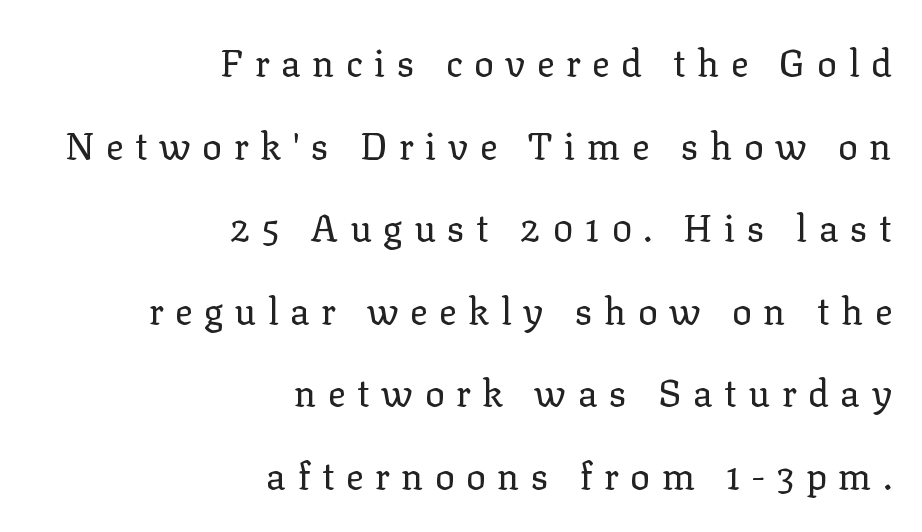
The image shows 37 px regular-weight serif type, upright; set right-aligned, loose line spacing (2.23x), unusually wide letter spacing (+0.31 em), not underlined; low stroke contrast and a medium x-height.
